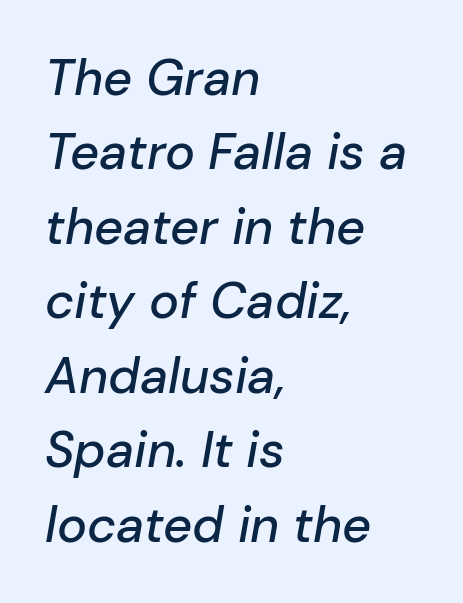
Q: Is the text italic (slanted)? A: Yes, it leans right by about 10 degrees.
Q: Is the text underlined? A: No.
Q: How is the paragraph aligned? A: Left-aligned.
Q: Is the spacing between letters normal or unusually wide? A: Normal.
Q: Is the spacing between lines tight, normal or loose? A: Normal.
Q: Width (condensed, normal, or wide)? A: Normal.
Q: Stroke contrast? A: Low.
Q: x-height? A: Medium.
Q: Monospaced? A: No.
